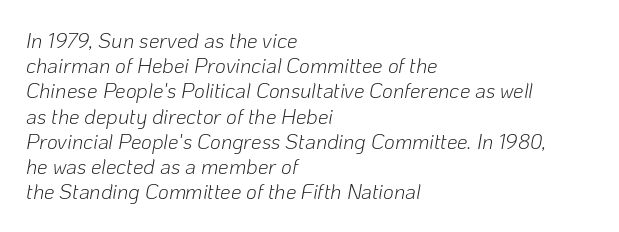
Q: Is the text bold? A: No.
Q: Is the text italic (slanted)? A: Yes, it leans right by about 10 degrees.
Q: Is the text underlined? A: No.
Q: How is the paragraph aligned? A: Left-aligned.
Q: Is the spacing between letters normal or unusually wide? A: Normal.
